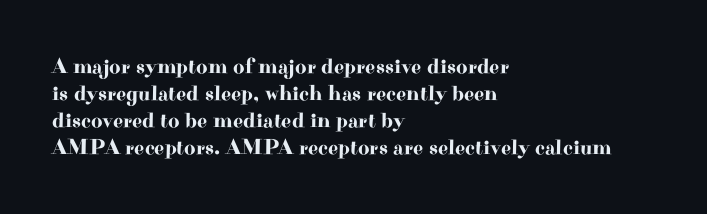
The image shows 22 px text type, upright; set left-aligned, line spacing 1.22x, normal letter spacing, not underlined.
